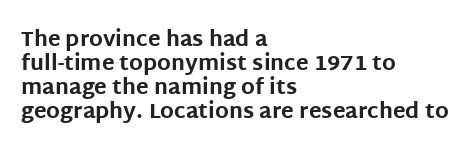
{"italic": "no", "bold": "yes", "underline": "no", "align": "left", "line_spacing": "tight", "line_spacing_ratio": 1.15, "letter_spacing": "normal", "letter_spacing_em": 0.0, "glyph_px": 21}
